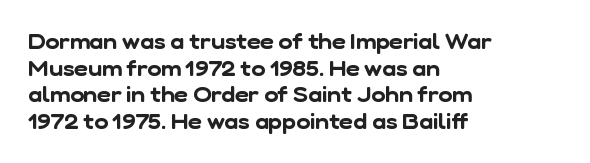
The image shows 21 px text type; set left-aligned, normal line spacing (1.27x), normal letter spacing, not underlined.
